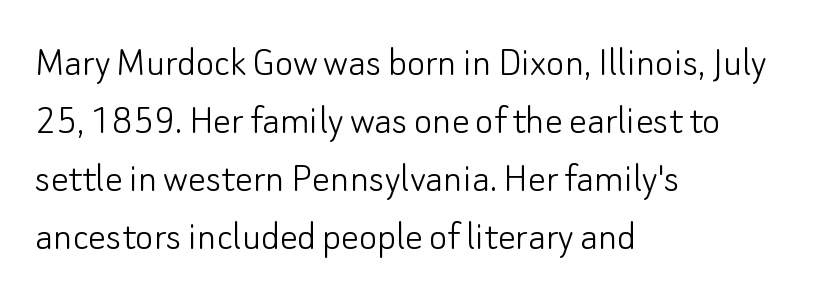
Q: Is the text bold? A: No.
Q: Is the text italic (slanted)? A: No, it is upright.
Q: Is the typeface a serif or a sans-serif typeface? A: Sans-serif.
Q: Is the text underlined? A: No.
Q: How is the paragraph aligned? A: Left-aligned.
Q: Is the spacing between letters normal or unusually wide? A: Normal.
Q: Is the spacing between lines tight, normal or loose? A: Normal.
Q: Width (condensed, normal, or wide)? A: Normal.
Q: Stroke contrast? A: Low.
Q: x-height? A: Small.
Q: Monospaced? A: No.
